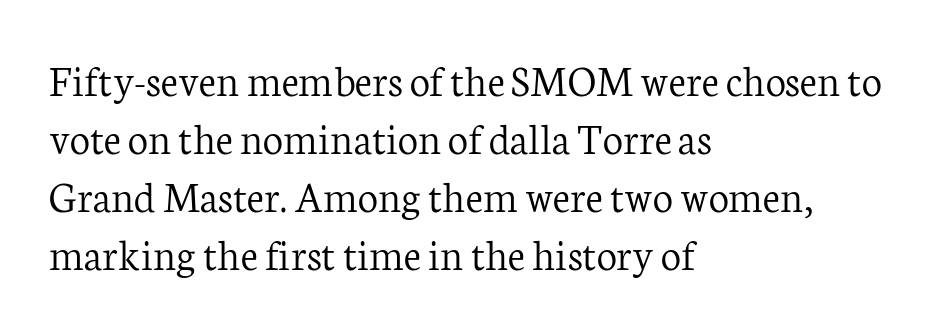
The gaps between neighbouring characters are ordinary and unremarkable. Is this a heavy cut? Hardly; it is regular or lighter. Small tapered or slab feet sit at the stroke ends, so this counts as serif. Any mark beneath the type? The region is blank.
